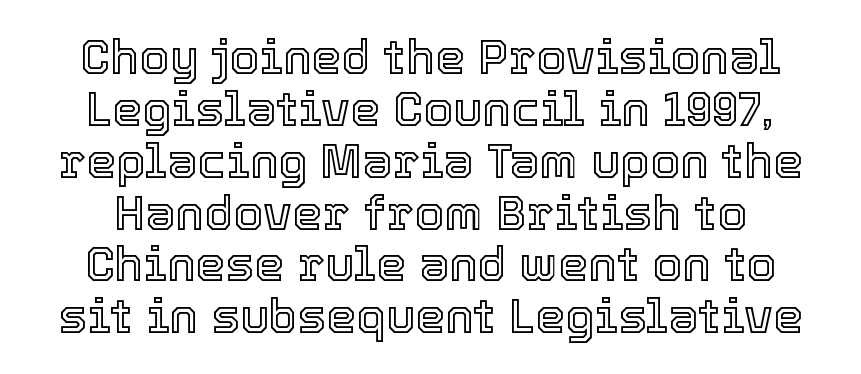
The image shows 48 px text type, upright; set tight line spacing (1.08x), normal letter spacing, not underlined; a medium x-height.
